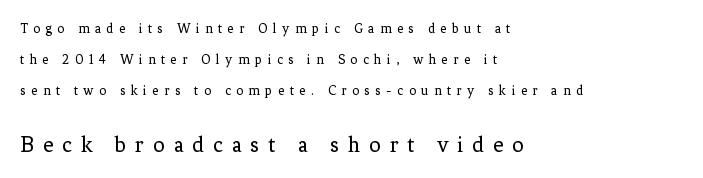
The image shows 23 px text type, upright; set left-aligned, loose line spacing (2.2x), unusually wide letter spacing (+0.38 em), not underlined; the second (bottom) block is 1.64x larger.
